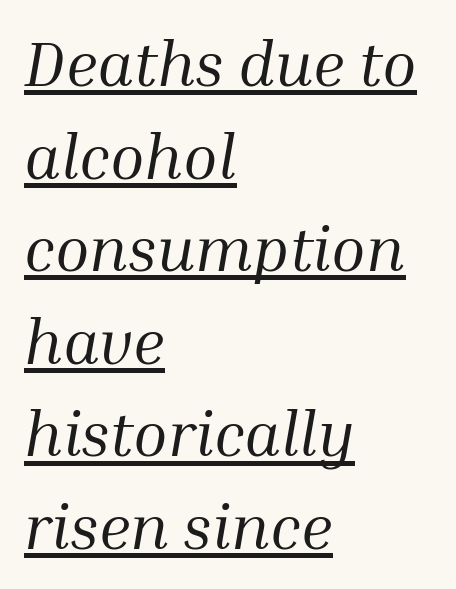
Q: Is the text bold? A: No.
Q: Is the text italic (slanted)? A: Yes, it leans right by about 10 degrees.
Q: Is the typeface a serif or a sans-serif typeface? A: Serif.
Q: Is the text underlined? A: Yes.
Q: How is the paragraph aligned? A: Left-aligned.
Q: Is the spacing between letters normal or unusually wide? A: Normal.
Q: Is the spacing between lines tight, normal or loose? A: Normal.
Q: Width (condensed, normal, or wide)? A: Normal.
Q: Stroke contrast? A: Medium.
Q: x-height? A: Medium.
Q: Monospaced? A: No.
